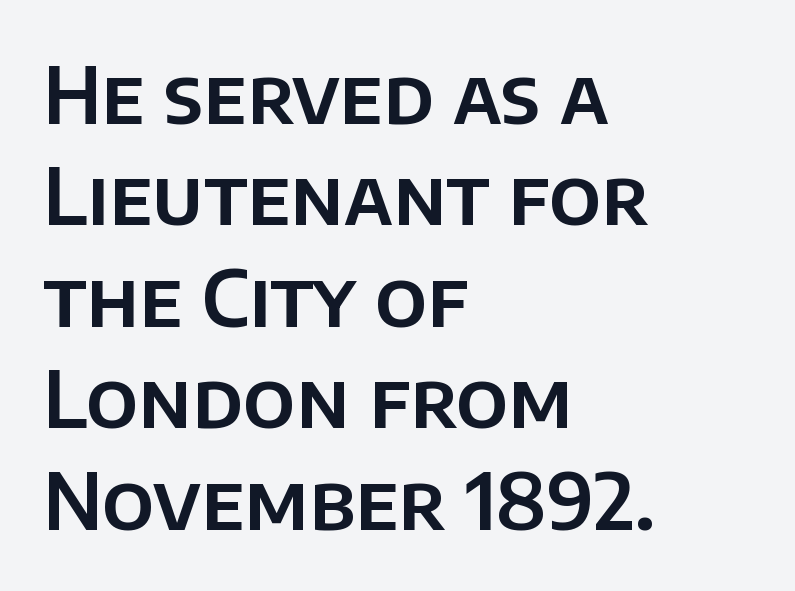
The image shows 78 px sans-serif type, upright; set left-aligned, normal line spacing (1.3x), normal letter spacing, not underlined; low stroke contrast and a large x-height.
